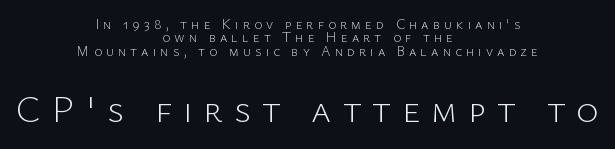
The vertical gap from one line to the next is small. The lettering stays uniformly vertical, giving the passage a roman look. No extra ink here — the face is not bold. Character widths vary here, with narrow letters taking less room than wide ones.
